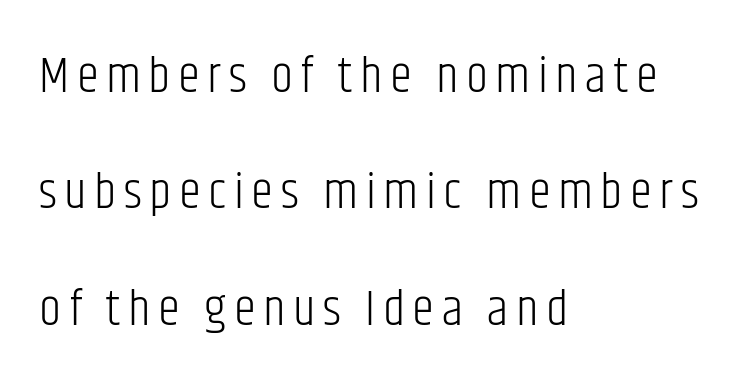
The face used here is proportionally spaced, like ordinary book or web type. No heavy texture on the line: the type isn't bold. The lines are spread far apart with generous leading. I'd call this a sans setting — the letters go barefoot.
